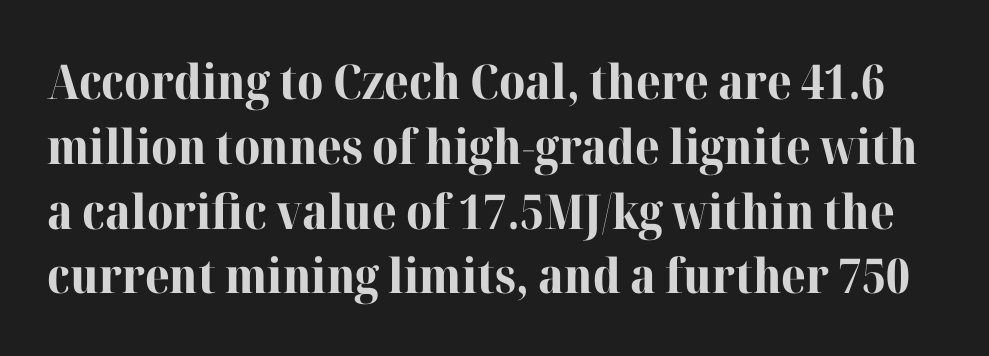
Q: Is the text bold? A: Yes.
Q: Is the text italic (slanted)? A: No, it is upright.
Q: Is the typeface a serif or a sans-serif typeface? A: Serif.
Q: Is the text underlined? A: No.
Q: Is the spacing between letters normal or unusually wide? A: Normal.
Q: Is the spacing between lines tight, normal or loose? A: Normal.
Q: Width (condensed, normal, or wide)? A: Normal.
Q: Stroke contrast? A: High.
Q: x-height? A: Medium.
Q: Monospaced? A: No.
